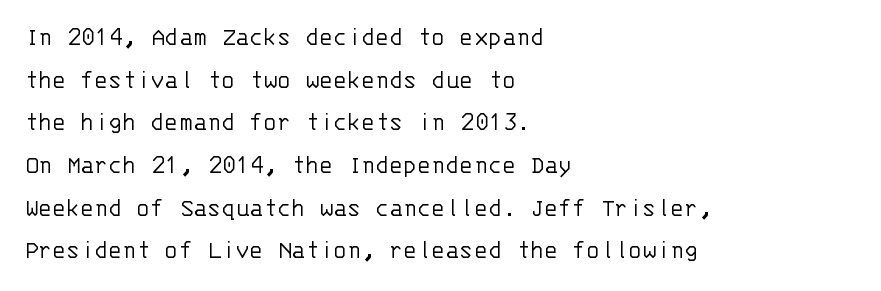
The image shows 26 px text type, upright; set left-aligned, normal line spacing (1.64x), normal letter spacing, not underlined.
